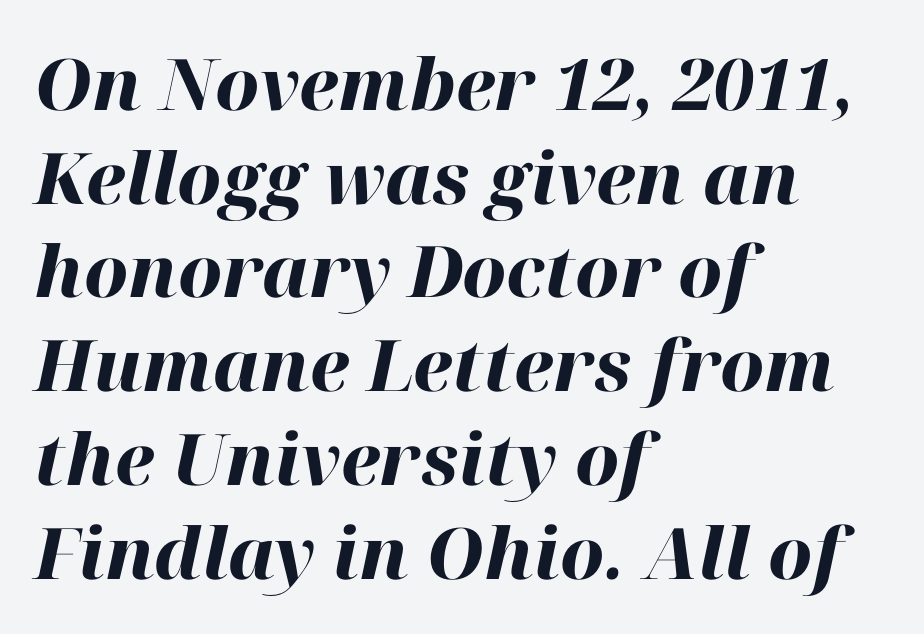
{"italic": "yes", "lean": "right", "slant_degrees": 12, "bold": "yes", "weight": "heavy", "width": "normal", "stroke_contrast": "high", "x_height": "medium", "monospaced": "no", "underline": "no", "align": "left", "line_spacing": "normal", "line_spacing_ratio": 1.32, "letter_spacing": "normal", "letter_spacing_em": 0.0, "glyph_px": 71}
